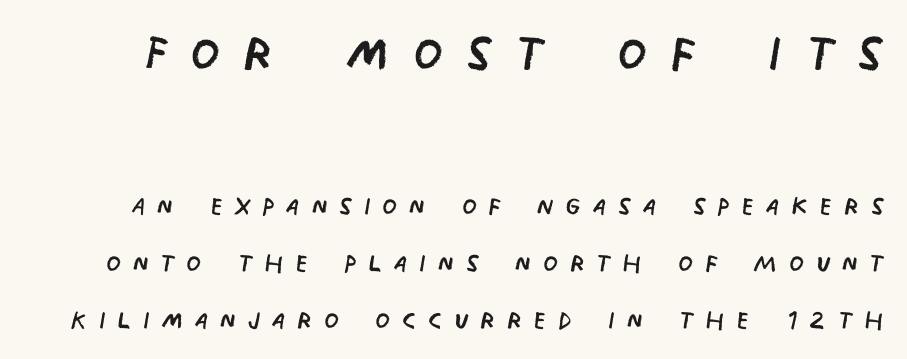
The image shows 68 px regular-weight, condensed sans-serif type; set normal line spacing (1.67x), unusually wide letter spacing (+0.33 em), not underlined; the first (top) block is 2.0x larger; low stroke contrast and a large x-height.
